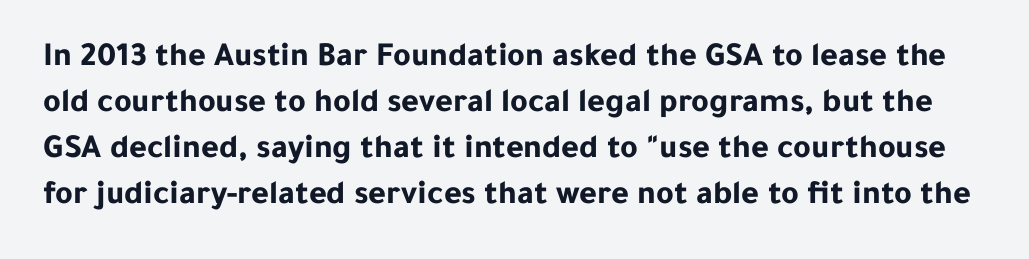
Ascenders rise straight up at ninety degrees. On the weight axis this lands at bold, roughly 700. Is this a sans? Yes — the strokes have no serifs. These lines keep a tight, regular rhythm from letter to letter.
